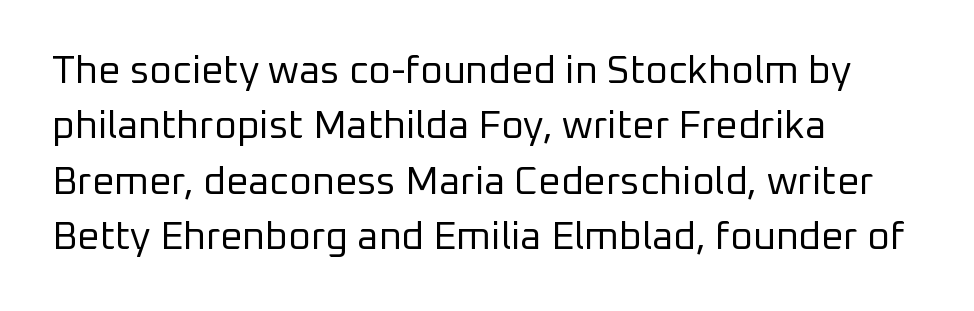
The image shows 39 px regular-weight sans-serif type, upright; set left-aligned, normal line spacing (1.42x), normal letter spacing, not underlined; low stroke contrast and a medium x-height.
